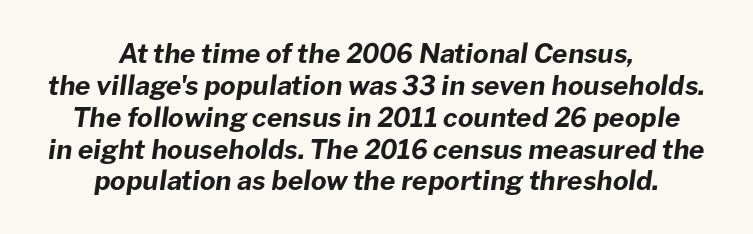
The image shows 27 px bold type, italic (leaning right); set centered, line spacing 1.18x, normal letter spacing, not underlined.
